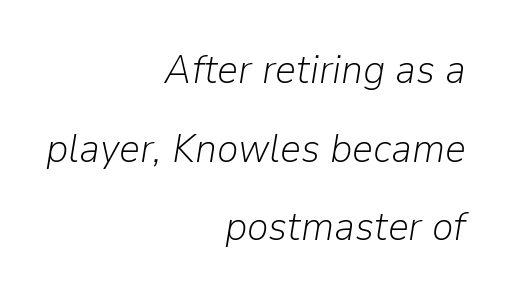
The image shows 41 px light type, italic (leaning right); set right-aligned, loose line spacing (1.92x), normal letter spacing, not underlined; low stroke contrast and a medium x-height.
